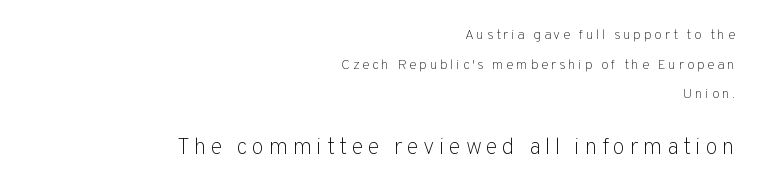
Visually the block forms a straight wall on the right and a jagged coastline on the left. Nothing heavy about these letters — not bold at all. Decoration check: the copy has no underline. The letters stand upright; this is a roman face. Whoever set this chose breathing room over compactness in the vertical rhythm.
